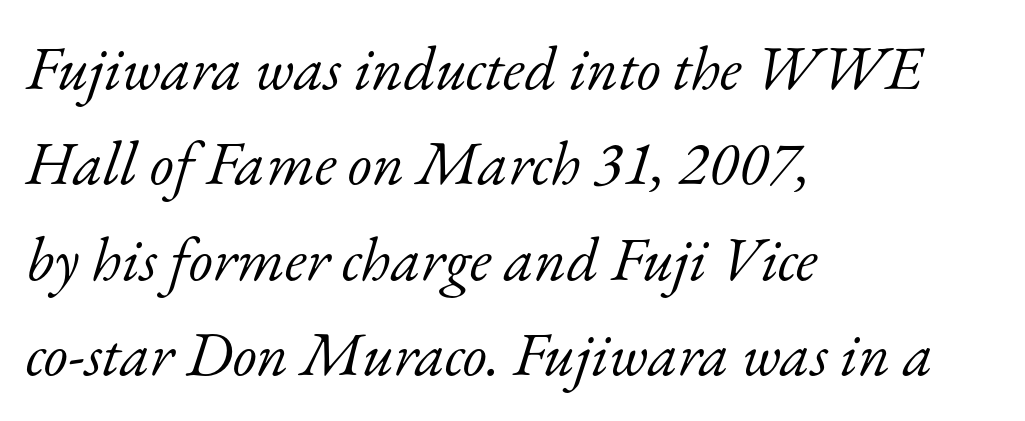
The type family on display is of the serif kind. The passage shown has conventional tracking throughout. Varying glyph widths throughout — classic text-font behaviour. Letters have the restrained weight of plain body copy at most. Decoration check: the copy has no underline.
